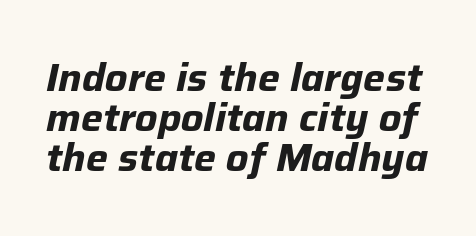
Q: Is the text bold? A: Yes.
Q: Is the text italic (slanted)? A: Yes, it leans right by about 12 degrees.
Q: Is the text underlined? A: No.
Q: Is the spacing between letters normal or unusually wide? A: Normal.
Q: Is the spacing between lines tight, normal or loose? A: Tight.
Q: Width (condensed, normal, or wide)? A: Normal.
Q: Stroke contrast? A: Low.
Q: x-height? A: Medium.
Q: Monospaced? A: No.
